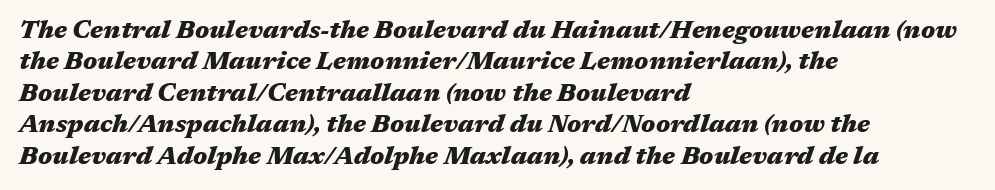
Q: Is the text bold? A: Yes.
Q: Is the text italic (slanted)? A: Yes, it leans right by about 17 degrees.
Q: Is the text underlined? A: No.
Q: How is the paragraph aligned? A: Left-aligned.
Q: Is the spacing between letters normal or unusually wide? A: Normal.
Q: Is the spacing between lines tight, normal or loose? A: Normal.
